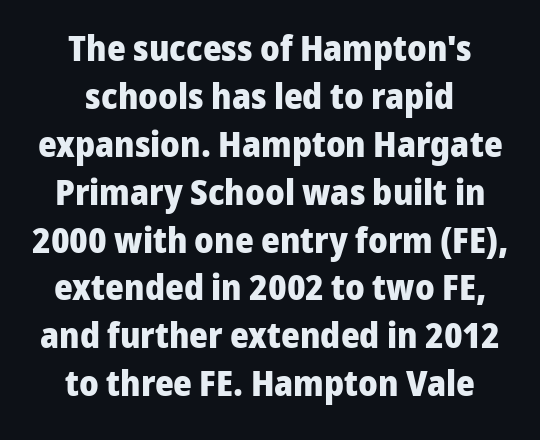
Q: Is the text bold? A: Yes.
Q: Is the text italic (slanted)? A: No, it is upright.
Q: Is the typeface a serif or a sans-serif typeface? A: Sans-serif.
Q: Is the text underlined? A: No.
Q: How is the paragraph aligned? A: Centered.
Q: Is the spacing between letters normal or unusually wide? A: Normal.
Q: Is the spacing between lines tight, normal or loose? A: Normal.
Q: Width (condensed, normal, or wide)? A: Normal.
Q: Stroke contrast? A: Low.
Q: x-height? A: Medium.
Q: Monospaced? A: No.
